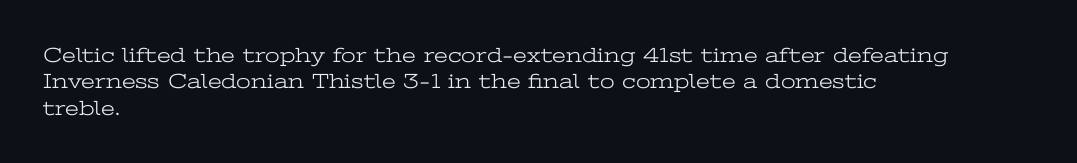
The image shows 21 px text type, upright; set left-aligned, normal line spacing (1.26x), normal letter spacing, not underlined.
